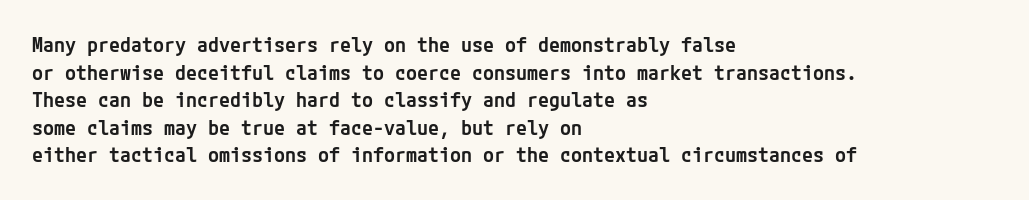
{"italic": "no", "bold": "semi", "underline": "no", "align": "left", "line_spacing": "normal", "line_spacing_ratio": 1.38, "letter_spacing": "normal", "letter_spacing_em": 0.0, "glyph_px": 20}
